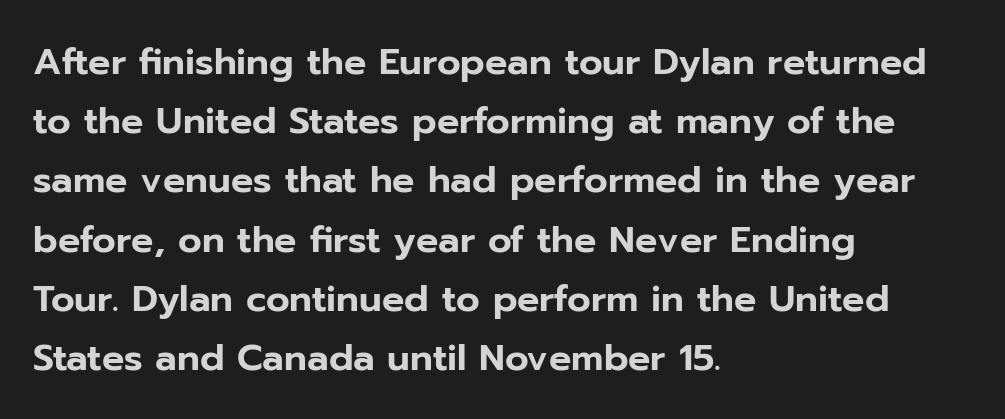
Q: Is the text italic (slanted)? A: No, it is upright.
Q: Is the typeface a serif or a sans-serif typeface? A: Sans-serif.
Q: Is the text underlined? A: No.
Q: How is the paragraph aligned? A: Left-aligned.
Q: Is the spacing between letters normal or unusually wide? A: Normal.
Q: Is the spacing between lines tight, normal or loose? A: Normal.
Q: Width (condensed, normal, or wide)? A: Normal.
Q: Stroke contrast? A: Low.
Q: x-height? A: Medium.
Q: Monospaced? A: No.
